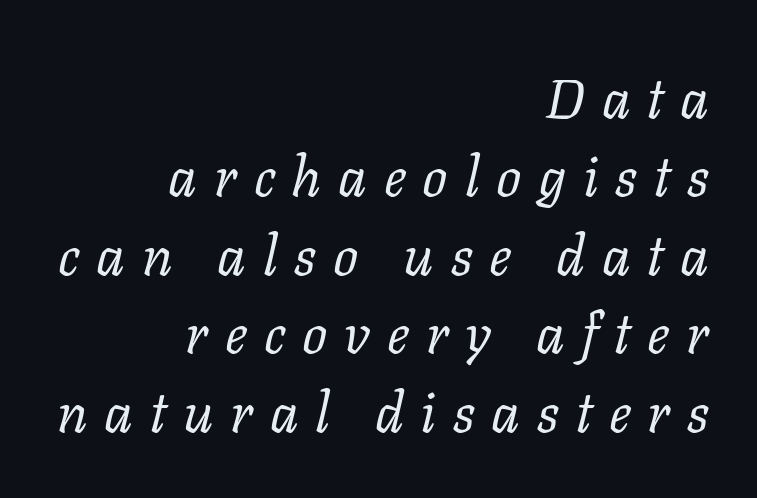
Typographically, this falls in the serif category. Stroke mass is kept to a normal reading level or below. Rule under the text: the space is simply empty. The lettering tilts uniformly, giving the passage an italic look.
